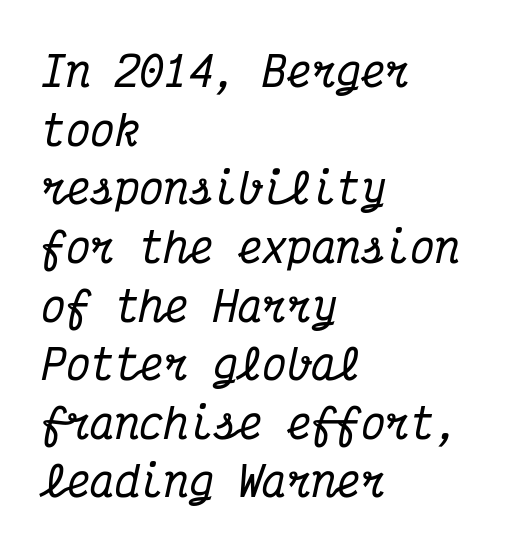
Q: Is the text italic (slanted)? A: Yes, it leans right by about 12 degrees.
Q: Is the typeface a serif or a sans-serif typeface? A: Serif.
Q: Is the text underlined? A: No.
Q: How is the paragraph aligned? A: Left-aligned.
Q: Is the spacing between letters normal or unusually wide? A: Normal.
Q: Is the spacing between lines tight, normal or loose? A: Normal.
Q: Width (condensed, normal, or wide)? A: Condensed.
Q: Stroke contrast? A: Medium.
Q: x-height? A: Medium.
Q: Monospaced? A: Yes.
